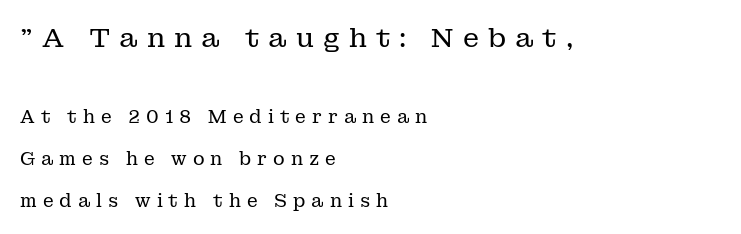
Letters have the restrained weight of plain body copy at most. Do the letters lean? They stand straight. The foot of each line stays bare and open. There is plenty of visible air inserted between adjacent glyphs.
